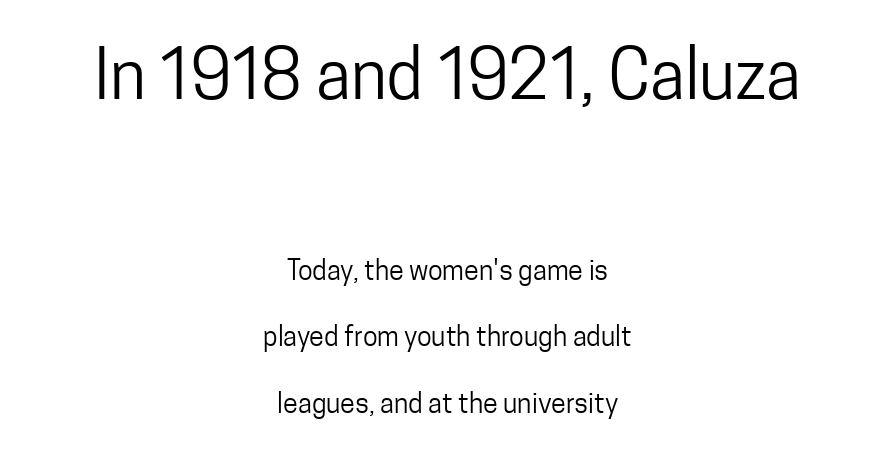
The image shows 68 px regular-weight, condensed sans-serif type, upright; set centered, loose line spacing (2.46x), normal letter spacing, not underlined; the first (top) block is 2.52x larger; low stroke contrast and a medium x-height.
